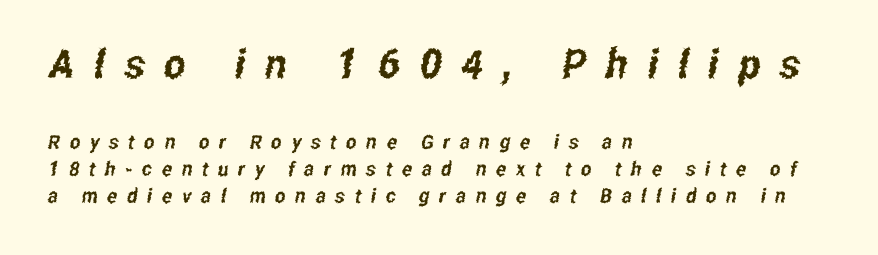
The image shows 41 px condensed sans-serif type; set left-aligned, normal line spacing (1.33x), unusually wide letter spacing (+0.48 em), not underlined; the first (top) block is 2.05x larger; low stroke contrast and a medium x-height.
